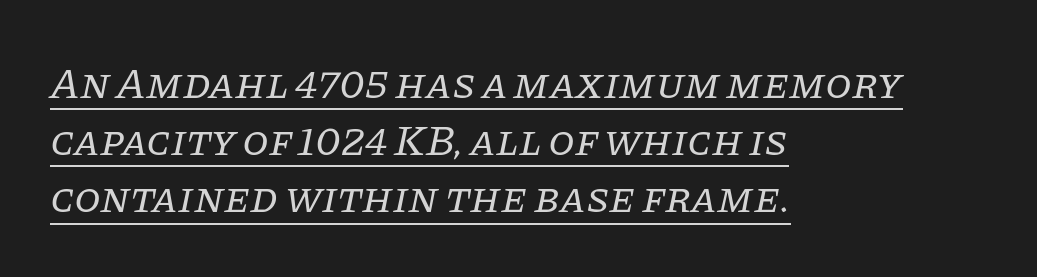
The image shows 43 px regular-weight serif type, italic (leaning right); set left-aligned, normal line spacing (1.33x), normal letter spacing, underlined; low stroke contrast and a large x-height.
